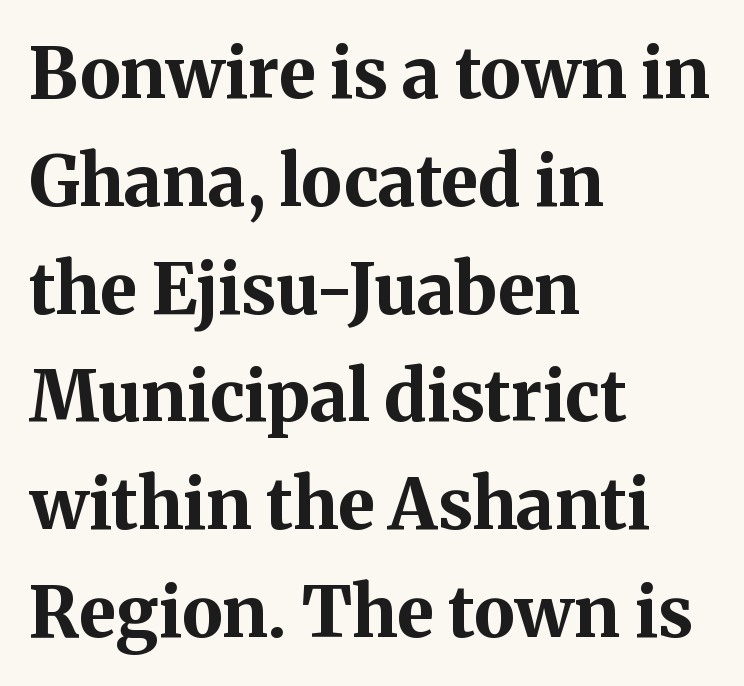
Does the lettering tilt? It doesn't — this is upright. How are the letters spaced? Ordinarily, with no added tracking. Only glyphs here, with clear space below each row. Here the designer chose a conventional face with non-uniform glyph widths. The face used here is seriffed, in the tradition of book romans. Alignment: flush left.
